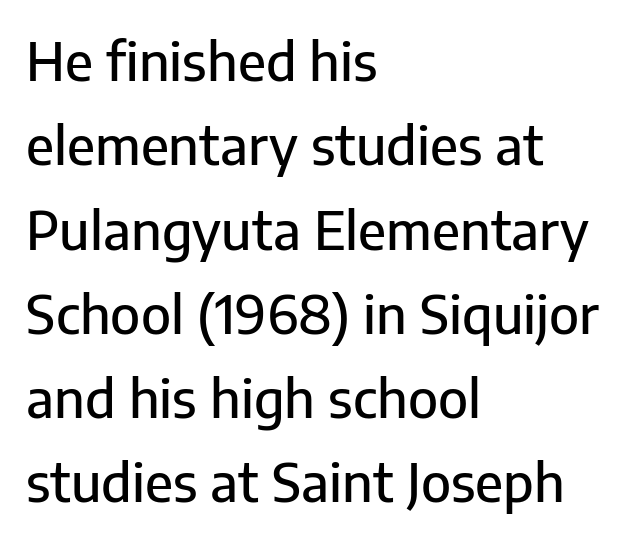
Words appear dense and cohesive because spacing is normal. Interline gaps are of average width in this sample. Only glyphs here, with clear space below each row. Ordinary non-slanted type is in use. This sample is left-justified, so line endings fall wherever the words run out.
